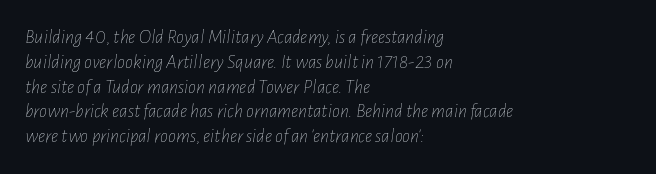
{"italic": "yes", "lean": "right", "slant_degrees": 7, "bold": "no", "underline": "no", "align": "left", "line_spacing_ratio": 1.24, "letter_spacing": "normal", "letter_spacing_em": 0.0, "glyph_px": 20}
